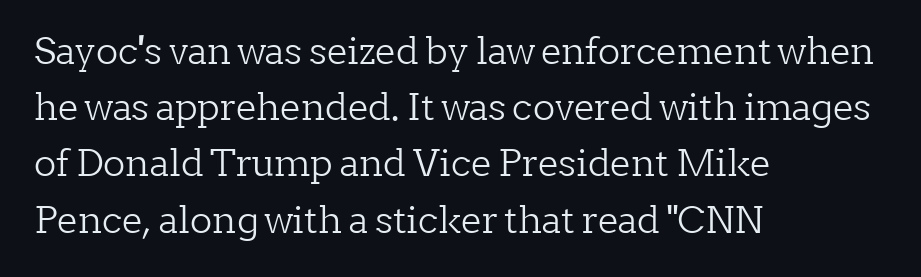
Letters rest on an invisible, unmarked baseline. Horizontally, the lines are justified to the leading edge only. This is not heavy type; no bold has been used. The letters stand straight up with perfectly vertical stems. The designer left line spacing at the default. Note: serifs present on the glyphs.
